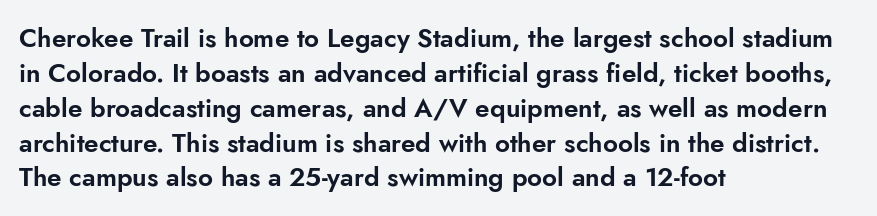
Q: Is the text italic (slanted)? A: No, it is upright.
Q: Is the text underlined? A: No.
Q: How is the paragraph aligned? A: Left-aligned.
Q: Is the spacing between letters normal or unusually wide? A: Normal.
Q: Is the spacing between lines tight, normal or loose? A: Normal.
